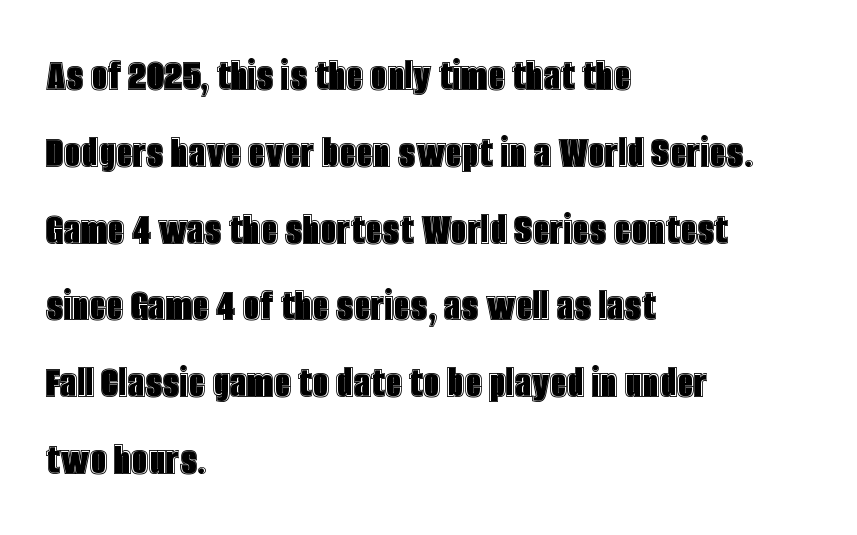
Baseline-to-baseline distance is the conventional proportion of letter height. The space beneath each line is pristine and unruled. Character widths vary here, with narrow letters taking less room than wide ones. Tracking here is standard; glyphs follow each other at the usual distance. The setting favours the left margin, as ordinary paragraphs usually do.
